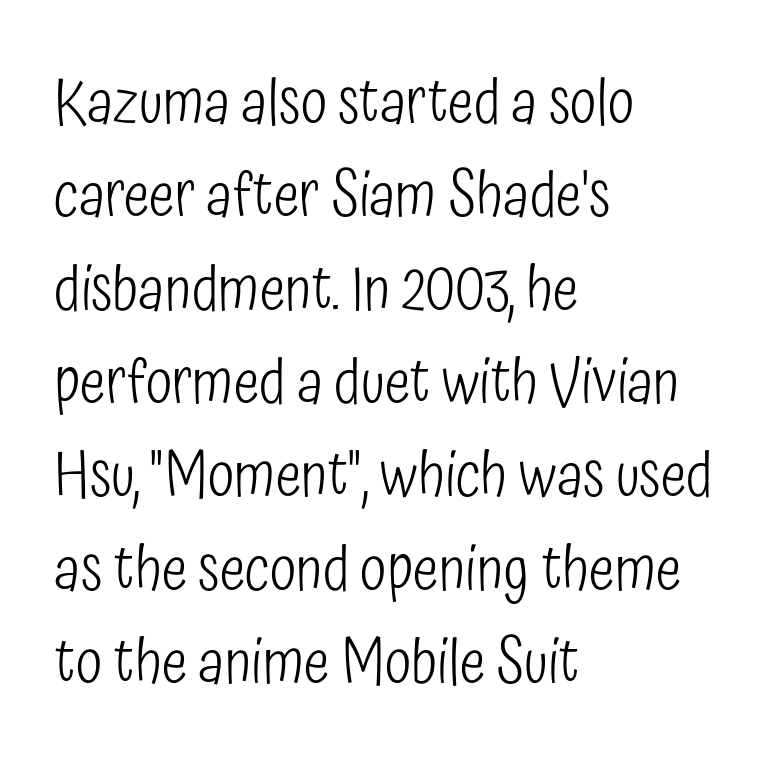
The font is comparable to plain body text, perhaps lighter. In terms of letterform style, serifs are entirely absent. No extra tracking has been applied to these lines. Here the designer chose a conventional face with non-uniform glyph widths. Is there any slant? The stems are plumb. The rendering anchors every line to the left-hand side.
